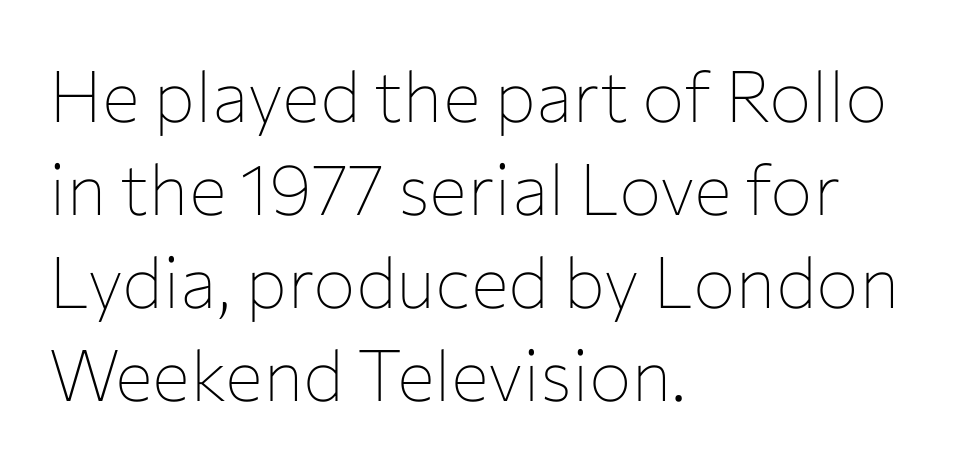
Each letter keeps its own natural width here, so spacing adapts to shape. This rendering employs a face without finishing strokes, i.e., a sans-serif. The letters stand straight up with perfectly vertical stems. Compared with typical paragraphs, the rows here are spaced about the same.
